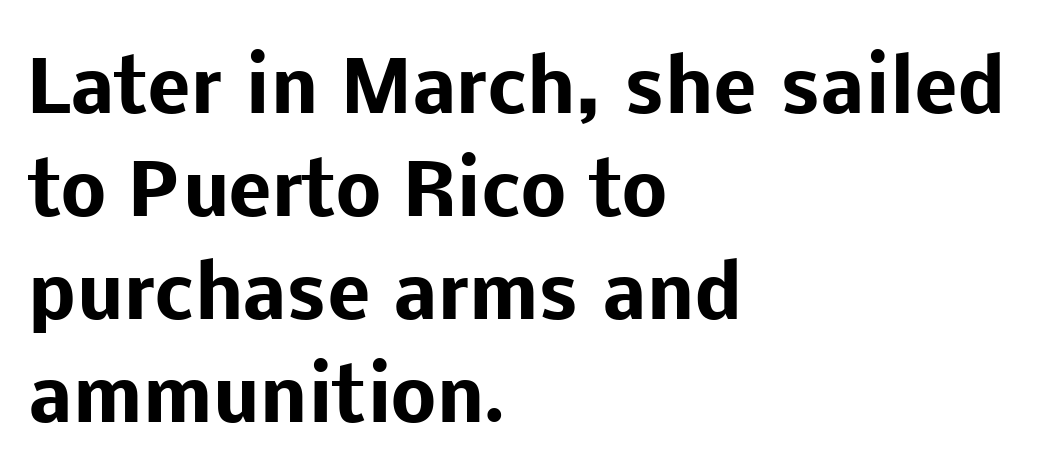
{"serif": "no", "italic": "no", "bold": "yes", "weight": "heavy", "width": "normal", "stroke_contrast": "low", "x_height": "medium", "monospaced": "no", "underline": "no", "align": "left", "line_spacing": "normal", "line_spacing_ratio": 1.43, "letter_spacing": "normal", "letter_spacing_em": 0.0, "glyph_px": 72}
